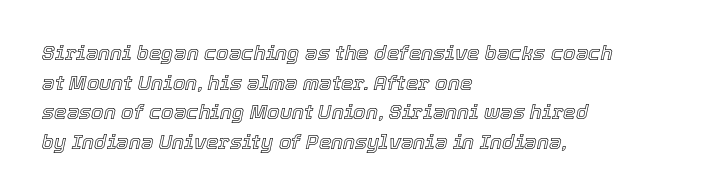
{"italic": "yes", "lean": "right", "slant_degrees": 12, "underline": "no", "align": "left", "line_spacing": "normal", "line_spacing_ratio": 1.48, "letter_spacing": "normal", "letter_spacing_em": 0.0, "glyph_px": 20}
